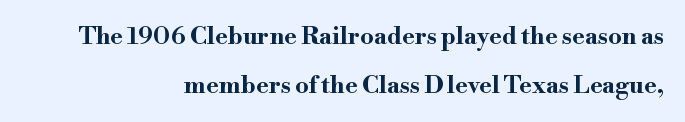
{"italic": "no", "bold": "yes", "underline": "no", "align": "right", "line_spacing": "loose", "line_spacing_ratio": 2.04, "letter_spacing": "normal", "letter_spacing_em": 0.0, "glyph_px": 24}
